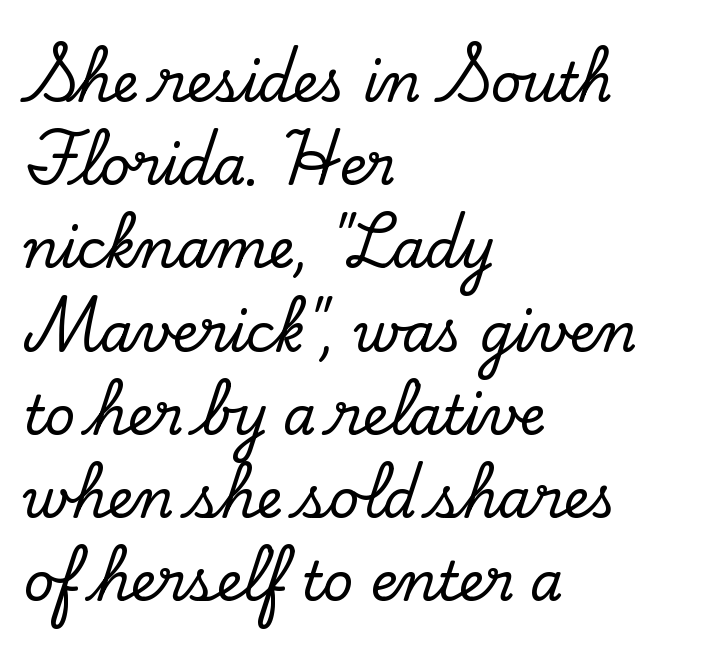
{"serif": "yes", "width": "normal", "stroke_contrast": "low", "x_height": "small", "monospaced": "no", "underline": "no", "align": "left", "line_spacing": "normal", "line_spacing_ratio": 1.57, "letter_spacing": "normal", "letter_spacing_em": 0.0, "glyph_px": 53}
